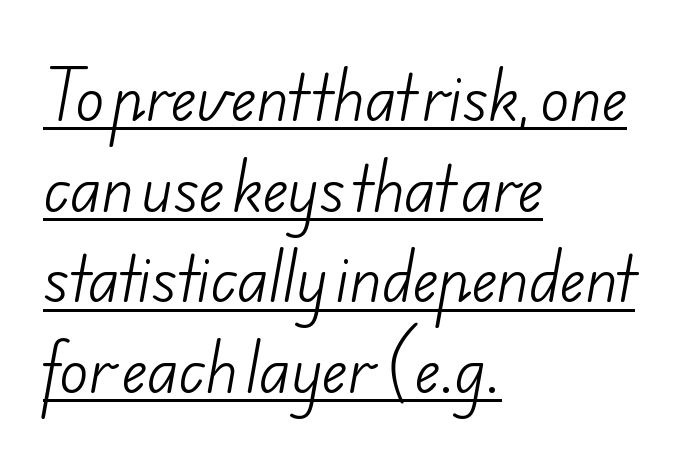
Caption: standard tracking, unaltered. The paragraph shown leans on its left margin. Each letter keeps its own natural width here, so spacing adapts to shape. These characters rest on top of a visible drawn line.
